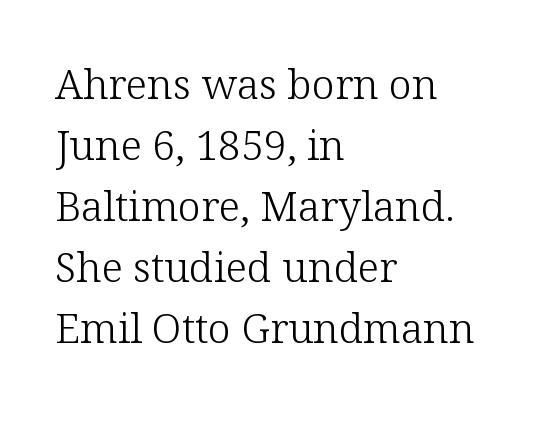
Q: Is the text bold? A: No.
Q: Is the text italic (slanted)? A: No, it is upright.
Q: Is the typeface a serif or a sans-serif typeface? A: Serif.
Q: Is the text underlined? A: No.
Q: How is the paragraph aligned? A: Left-aligned.
Q: Is the spacing between letters normal or unusually wide? A: Normal.
Q: Is the spacing between lines tight, normal or loose? A: Normal.
Q: Width (condensed, normal, or wide)? A: Normal.
Q: Stroke contrast? A: Low.
Q: x-height? A: Medium.
Q: Monospaced? A: No.
